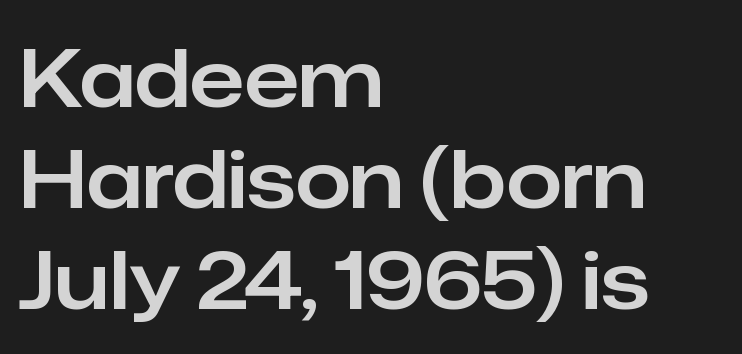
Q: Is the text italic (slanted)? A: No, it is upright.
Q: Is the typeface a serif or a sans-serif typeface? A: Sans-serif.
Q: Is the text underlined? A: No.
Q: How is the paragraph aligned? A: Left-aligned.
Q: Is the spacing between letters normal or unusually wide? A: Normal.
Q: Is the spacing between lines tight, normal or loose? A: Normal.
Q: Width (condensed, normal, or wide)? A: Normal.
Q: Stroke contrast? A: Low.
Q: x-height? A: Medium.
Q: Monospaced? A: No.
